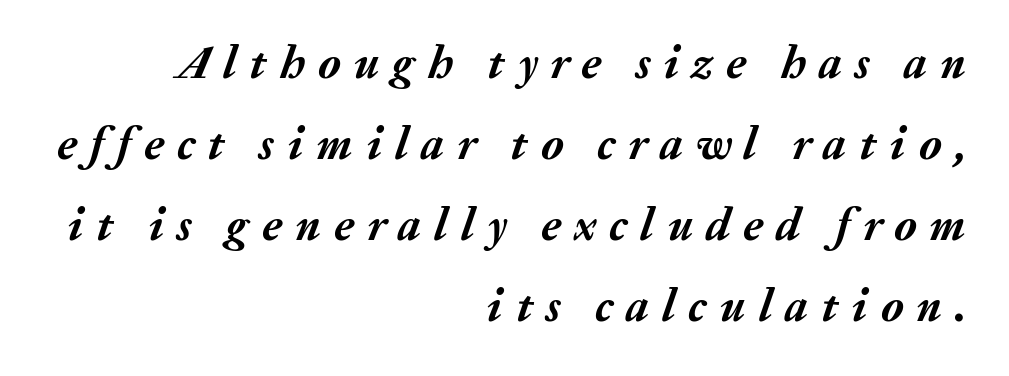
Q: Is the text bold? A: Yes.
Q: Is the text italic (slanted)? A: Yes, it leans right by about 20 degrees.
Q: Is the text underlined? A: No.
Q: How is the paragraph aligned? A: Right-aligned.
Q: Is the spacing between letters normal or unusually wide? A: Unusually wide.
Q: Width (condensed, normal, or wide)? A: Normal.
Q: Stroke contrast? A: Medium.
Q: x-height? A: Medium.
Q: Monospaced? A: No.
